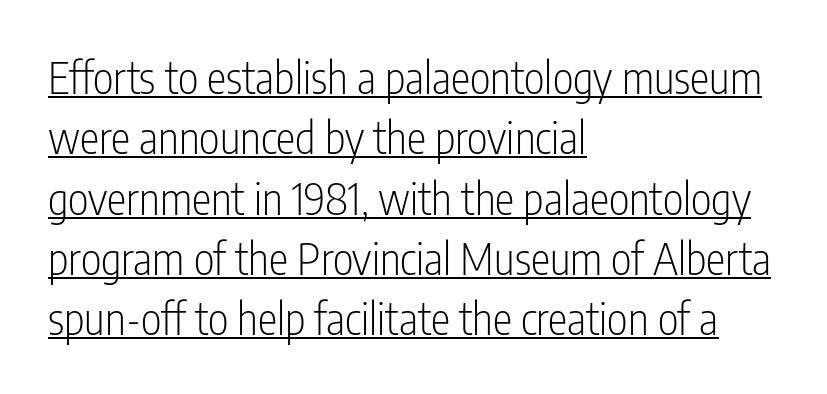
It's the straight-up-and-down kind of type. Spacing between characters is what you'd get straight out of the box. These lines are rendered in a variable-pitch font. Regarding serifs, this sample does without them.
